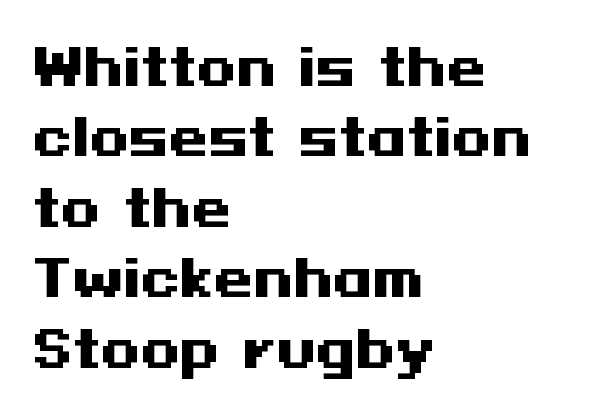
The image shows 51 px heavy, wide sans-serif type, upright; set left-aligned, normal line spacing (1.38x), normal letter spacing, not underlined; medium stroke contrast and a medium x-height.
